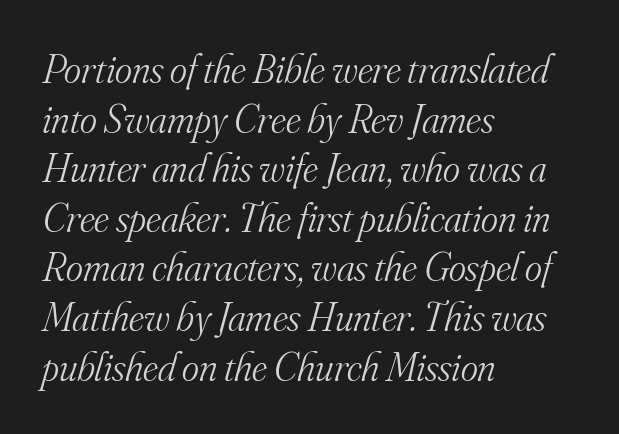
Q: Is the text bold? A: No.
Q: Is the text italic (slanted)? A: Yes, it leans right by about 16 degrees.
Q: Is the typeface a serif or a sans-serif typeface? A: Serif.
Q: Is the text underlined? A: No.
Q: How is the paragraph aligned? A: Left-aligned.
Q: Is the spacing between letters normal or unusually wide? A: Normal.
Q: Width (condensed, normal, or wide)? A: Normal.
Q: Stroke contrast? A: Medium.
Q: x-height? A: Small.
Q: Monospaced? A: No.
